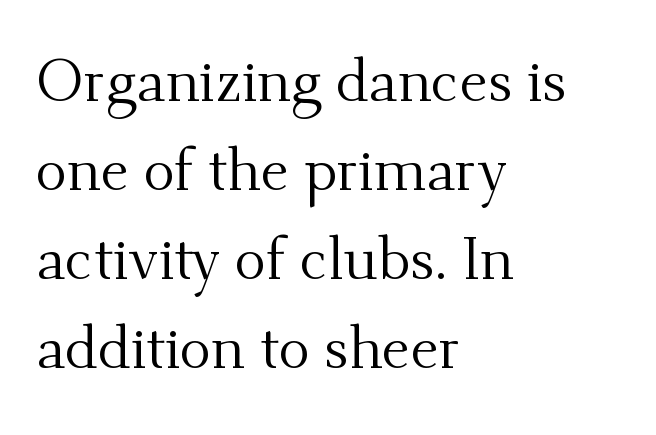
{"serif": "yes", "italic": "no", "bold": "no", "weight": "regular", "width": "normal", "stroke_contrast": "medium", "x_height": "small", "monospaced": "no", "underline": "no", "align": "left", "line_spacing": "normal", "line_spacing_ratio": 1.51, "letter_spacing": "normal", "letter_spacing_em": 0.0, "glyph_px": 59}
